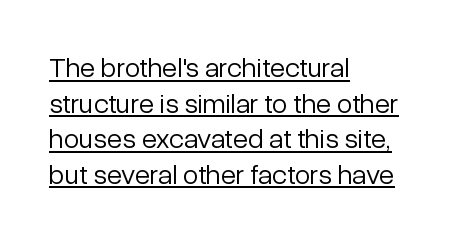
The image shows 28 px light sans-serif type, upright; set left-aligned, normal line spacing (1.27x), normal letter spacing, underlined; low stroke contrast and a medium x-height.
